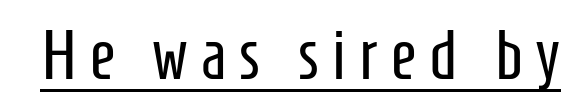
{"serif": "no", "italic": "no", "bold": "no", "weight": "regular", "width": "condensed", "stroke_contrast": "low", "x_height": "medium", "monospaced": "no", "underline": "yes", "glyph_px": 70}
